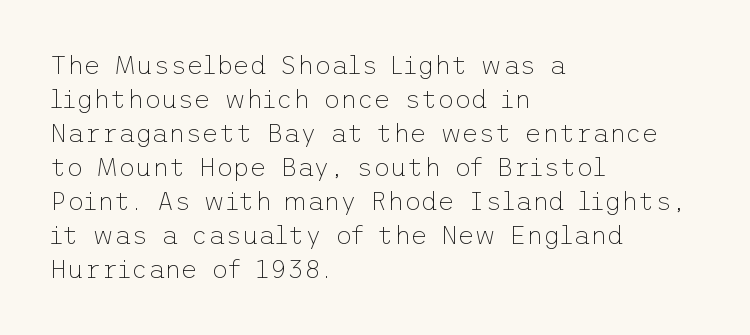
Q: Is the text bold? A: No.
Q: Is the text italic (slanted)? A: No, it is upright.
Q: Is the text underlined? A: No.
Q: How is the paragraph aligned? A: Left-aligned.
Q: Is the spacing between letters normal or unusually wide? A: Normal.
Q: Is the spacing between lines tight, normal or loose? A: Normal.
